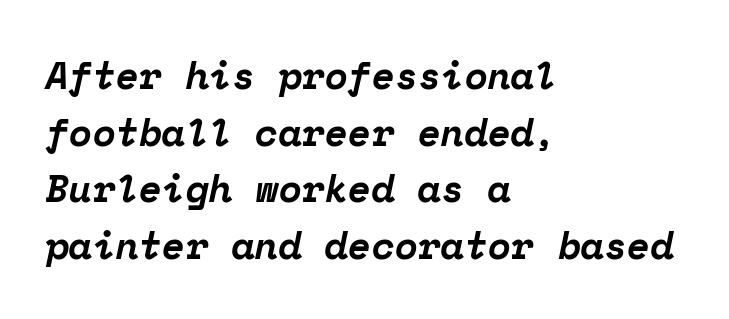
In terms of posture, this sample is oblique. The letters carry serifs — small finishing strokes at the ends of their stems. A full-strength bold gives these letters their thick strokes. The type is set solid horizontally, with unmodified tracking.
